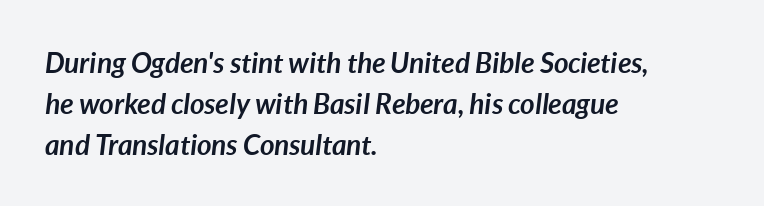
The image shows 28 px semibold type, italic (leaning right); set left-aligned, normal line spacing (1.46x), normal letter spacing, not underlined; low stroke contrast and a medium x-height.
